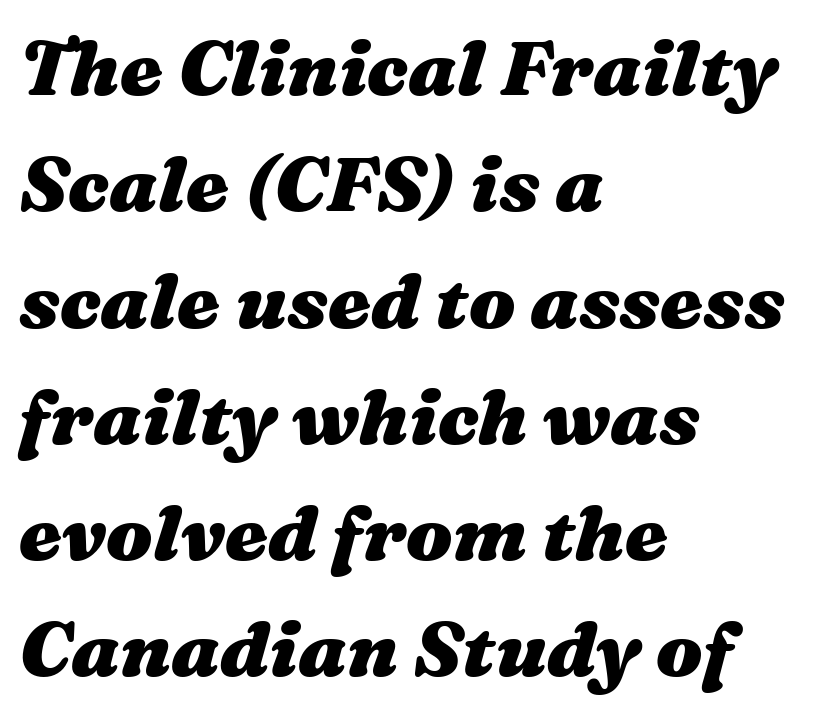
{"italic": "yes", "lean": "right", "slant_degrees": 16, "bold": "yes", "weight": "heavy", "width": "wide", "stroke_contrast": "medium", "x_height": "medium", "monospaced": "no", "underline": "no", "align": "left", "line_spacing": "normal", "line_spacing_ratio": 1.51, "letter_spacing": "normal", "letter_spacing_em": 0.0, "glyph_px": 77}
